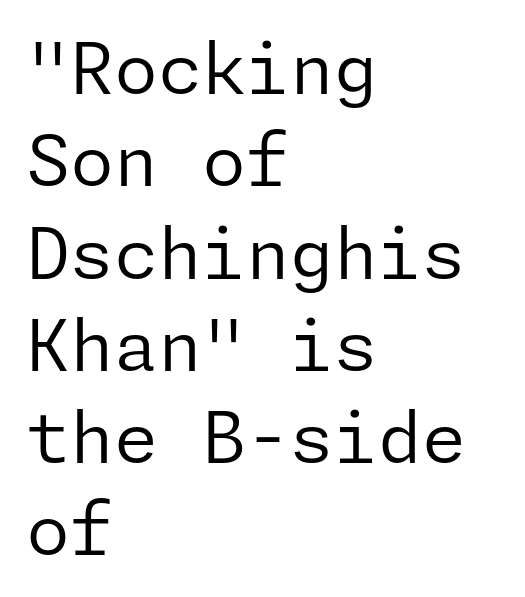
Look at the bottom of the vertical strokes: they stop flat, with no serifs. Letters rest on an invisible, unmarked baseline. The rendering uses a moderate line-height, typical for paragraphs. Is this a heavy cut? Hardly; it is regular or lighter.
